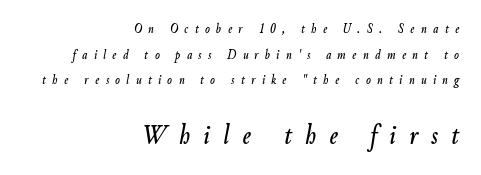
The image shows 29 px condensed type, italic (leaning right); set right-aligned, line spacing 1.83x, unusually wide letter spacing (+0.46 em), not underlined; the second (bottom) block is 2.07x larger; low stroke contrast and a small x-height.
